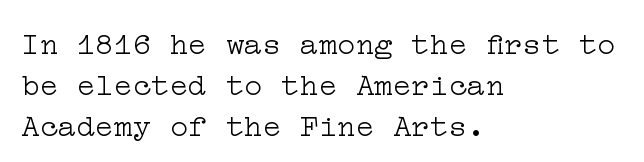
{"serif": "yes", "italic": "no", "bold": "no", "weight": "light", "width": "wide", "stroke_contrast": "low", "x_height": "medium", "underline": "no", "align": "left", "line_spacing": "normal", "line_spacing_ratio": 1.32, "letter_spacing": "normal", "letter_spacing_em": 0.0, "glyph_px": 31}
